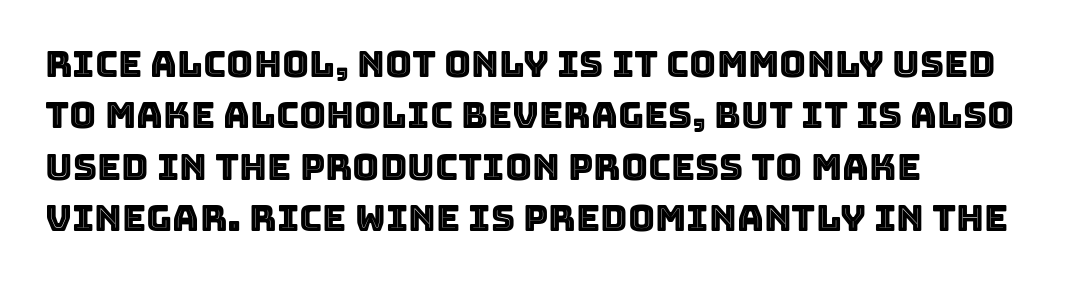
This sample has the flowing, uneven cadence of proportional lettering. Compared with typical body copy, the letter spacing here is the same. Line beginnings align vertically; line endings do not. When letters stand straight like this, we call the style roman or upright.
